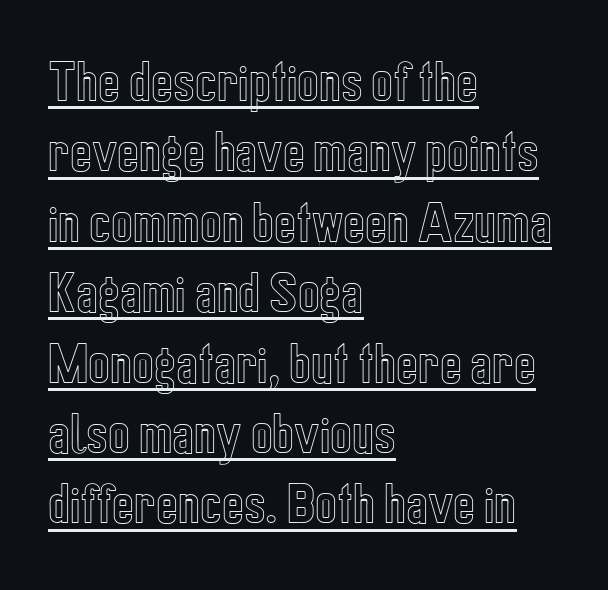
Underlining? Definitely there. Does the lettering tilt? It doesn't — this is upright. Tracking value appears to be zero — textbook default spacing. Rows of type keep a routine distance in the vertical direction.
